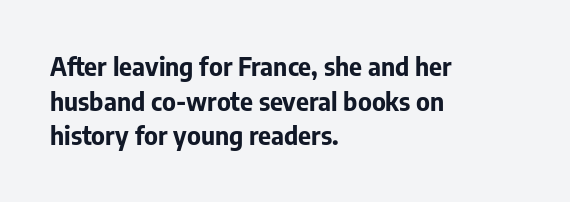
{"italic": "no", "bold": "yes", "underline": "no", "align": "left", "line_spacing": "normal", "line_spacing_ratio": 1.39, "letter_spacing": "normal", "letter_spacing_em": 0.0, "glyph_px": 25}
